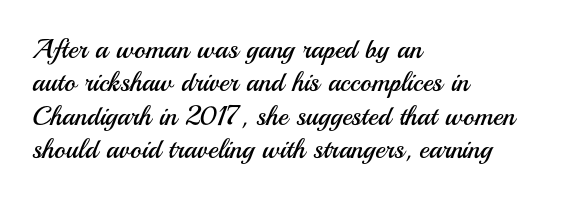
The image shows 27 px text type; set left-aligned, line spacing 1.24x, normal letter spacing, not underlined.
